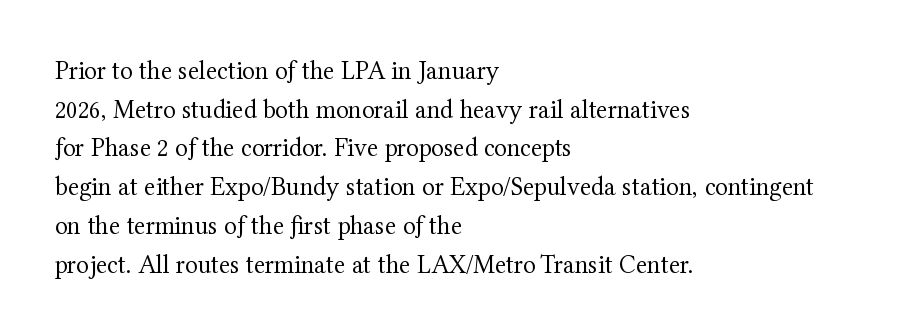
{"italic": "no", "bold": "no", "underline": "no", "align": "left", "line_spacing": "normal", "line_spacing_ratio": 1.49, "letter_spacing": "normal", "letter_spacing_em": 0.0, "glyph_px": 26}
